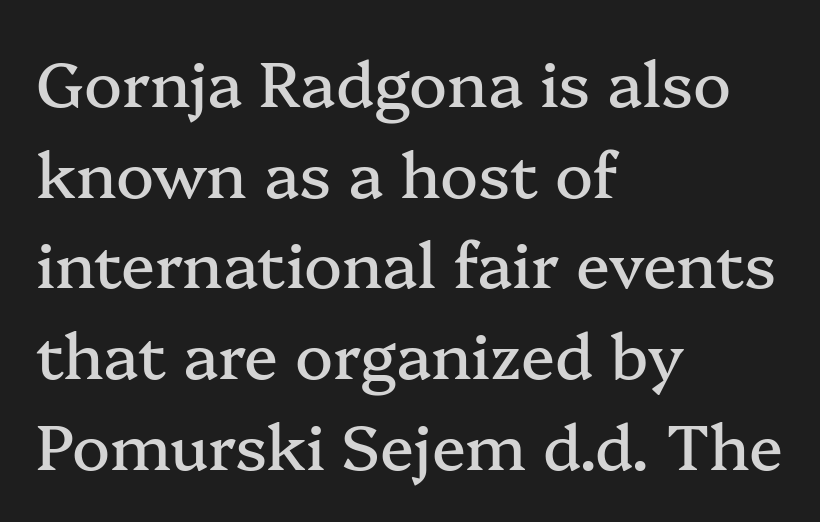
The image shows 63 px serif type, upright; set left-aligned, normal line spacing (1.44x), normal letter spacing, not underlined; medium stroke contrast and a medium x-height.
